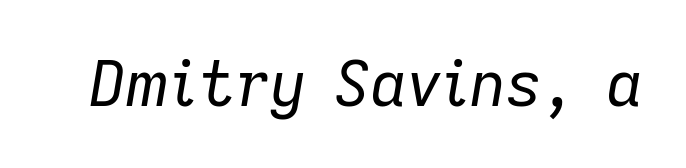
The image shows 63 px regular-weight type, italic (leaning right); set normal letter spacing, not underlined; low stroke contrast and a medium x-height.
